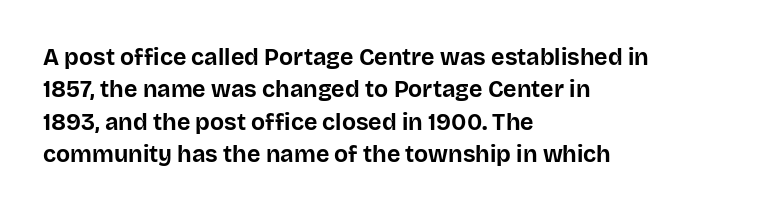
The space directly below the letters is spotless. A dark, heavy texture on the line: the type is bold. Every row of glyphs begins at an identical x-position on the left. Posture: vertical.
